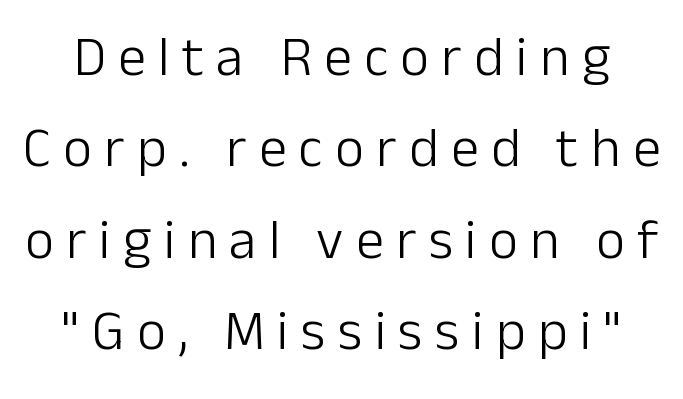
{"serif": "no", "italic": "no", "bold": "no", "weight": "light", "width": "normal", "stroke_contrast": "low", "x_height": "medium", "monospaced": "no", "underline": "no", "line_spacing": "normal", "line_spacing_ratio": 1.63, "letter_spacing": "wide", "letter_spacing_em": 0.22, "glyph_px": 56}
